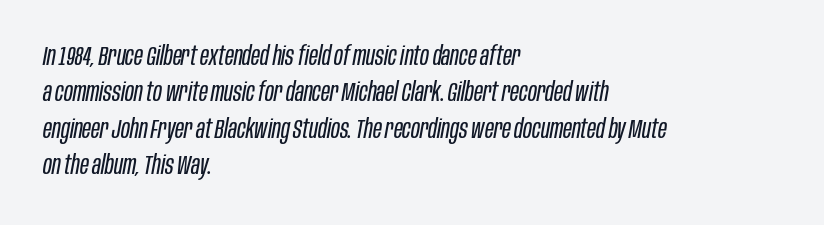
The rendering keeps characters at their native spacing. Heaviness? Minimal to ordinary, like unemphasized prose. Students, observe: this is what conventionally led text looks like. There's an unmistakable incline to the writing here. Horizontally, the lines are justified to the leading edge only. Has an underline been added? It has not.
